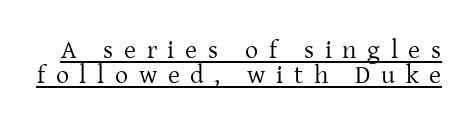
{"italic": "no", "bold": "no", "underline": "yes", "line_spacing": "tight", "line_spacing_ratio": 0.96, "letter_spacing": "wide", "letter_spacing_em": 0.41, "glyph_px": 26}
